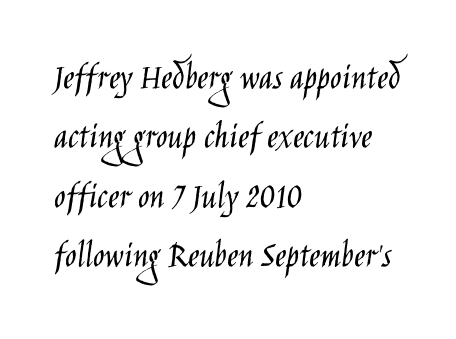
Weight: regular or lighter. The paragraph shown leans on its left margin. Spacing verdict: proportional, widths tailored to each character. The face used here is a sans, in the tradition of grotesques and geometrics. The line-height multiplier appears to be the usual default.
